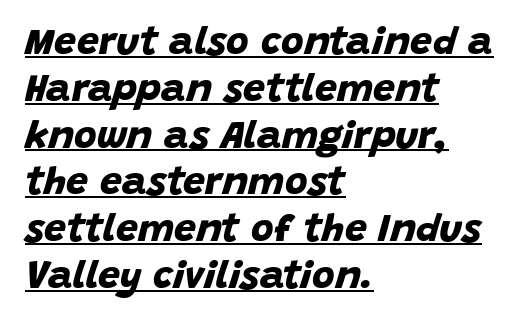
The image shows 39 px bold sans-serif type; set left-aligned, line spacing 1.2x, normal letter spacing, underlined; low stroke contrast and a large x-height.
